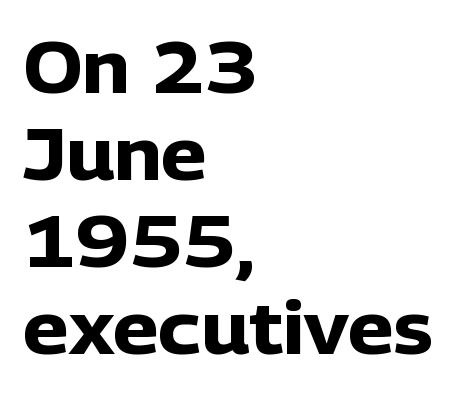
Q: Is the text bold? A: Yes.
Q: Is the text italic (slanted)? A: No, it is upright.
Q: Is the typeface a serif or a sans-serif typeface? A: Sans-serif.
Q: Is the text underlined? A: No.
Q: How is the paragraph aligned? A: Left-aligned.
Q: Is the spacing between letters normal or unusually wide? A: Normal.
Q: Width (condensed, normal, or wide)? A: Normal.
Q: Stroke contrast? A: Low.
Q: x-height? A: Medium.
Q: Monospaced? A: No.
